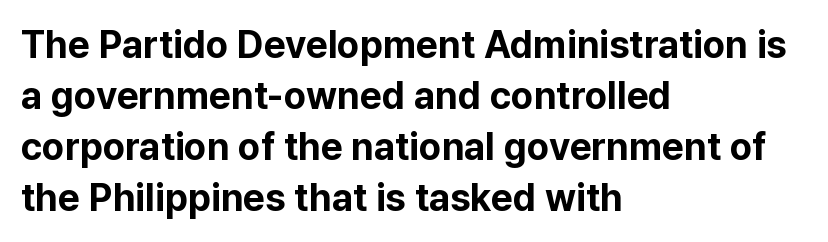
The image shows 38 px bold sans-serif type, upright; set left-aligned, normal line spacing (1.34x), normal letter spacing, not underlined; low stroke contrast and a medium x-height.
